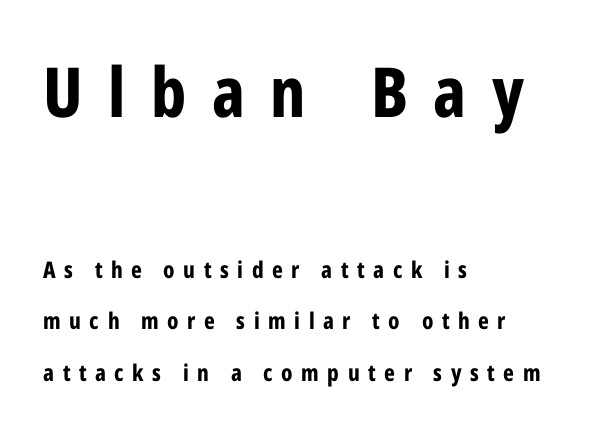
Q: Is the text bold? A: Yes.
Q: Is the text italic (slanted)? A: No, it is upright.
Q: Is the typeface a serif or a sans-serif typeface? A: Sans-serif.
Q: Is the text underlined? A: No.
Q: How is the paragraph aligned? A: Left-aligned.
Q: Is the spacing between letters normal or unusually wide? A: Unusually wide.
Q: Is the spacing between lines tight, normal or loose? A: Loose.
Q: Which block of text is set in a larger size, the first (top) or the second (bottom)? A: The first (top) one.
Q: Width (condensed, normal, or wide)? A: Condensed.
Q: Stroke contrast? A: Low.
Q: x-height? A: Medium.
Q: Monospaced? A: No.
